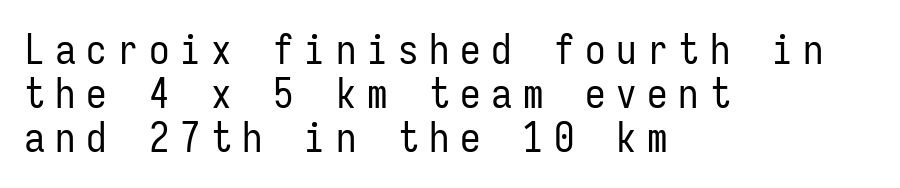
The typeface has the unassuming heft of standard copy or less. In terms of leading, this rendering errs on the cramped side. Only glyphs here, with clear space below each row. A typesetter would label this face a sans.
